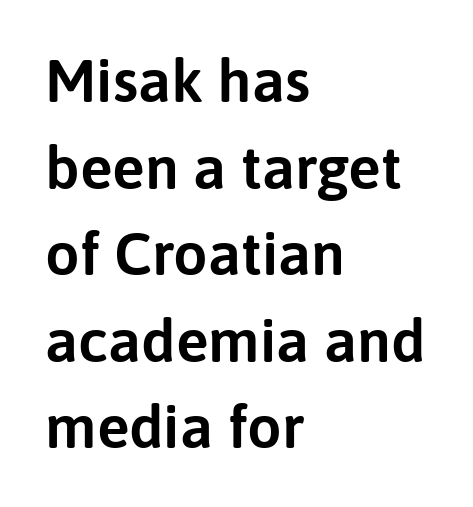
Q: Is the text italic (slanted)? A: No, it is upright.
Q: Is the typeface a serif or a sans-serif typeface? A: Sans-serif.
Q: Is the text underlined? A: No.
Q: How is the paragraph aligned? A: Left-aligned.
Q: Is the spacing between letters normal or unusually wide? A: Normal.
Q: Is the spacing between lines tight, normal or loose? A: Normal.
Q: Width (condensed, normal, or wide)? A: Normal.
Q: Stroke contrast? A: Low.
Q: x-height? A: Medium.
Q: Monospaced? A: No.
